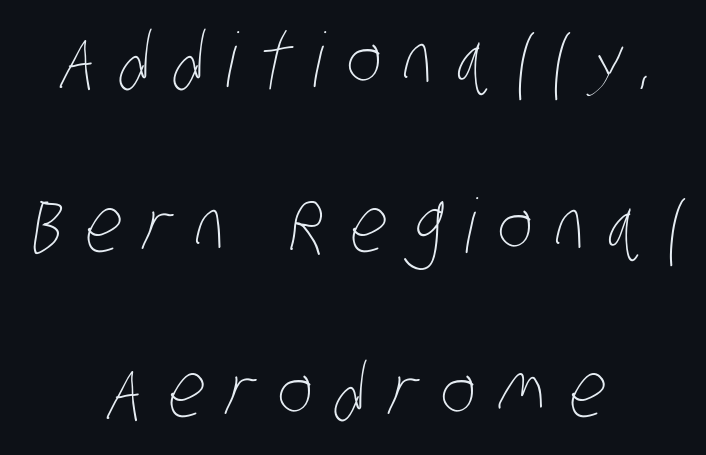
Q: Is the text bold? A: No.
Q: Is the text underlined? A: No.
Q: How is the paragraph aligned? A: Centered.
Q: Is the spacing between letters normal or unusually wide? A: Unusually wide.
Q: Is the spacing between lines tight, normal or loose? A: Loose.
Q: Width (condensed, normal, or wide)? A: Condensed.
Q: Stroke contrast? A: Low.
Q: x-height? A: Large.
Q: Monospaced? A: No.
